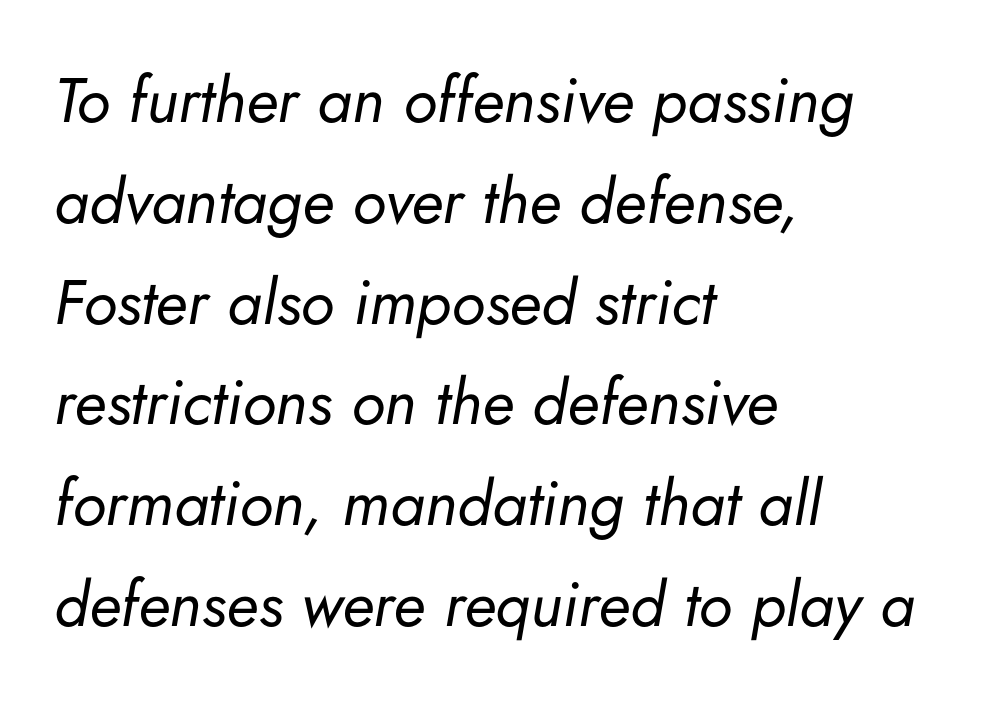
Anything drawn beneath the words? Only blank space. A typesetter would call this zero additional tracking. Line starts are locked; line ends wander. The vertical gap from one line to the next is medium. Italic? Definitely — the glyphs are oblique. The typesetting does not lean heavy: it is not bold.
